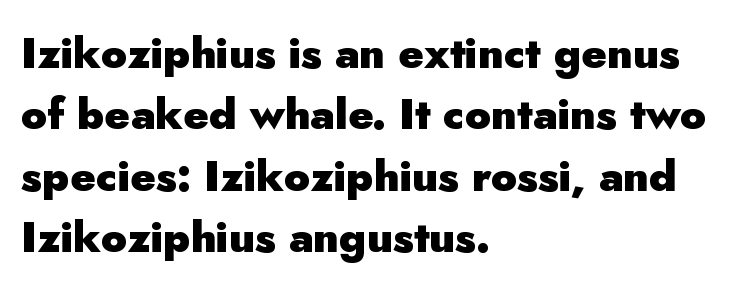
Here the designer chose a conventional face with non-uniform glyph widths. Letter spacing: default. This sample keeps an unexceptional amount of space between lines. Notice how the stems are strictly vertical — no italics here. The strip under each line holds only bare page.
